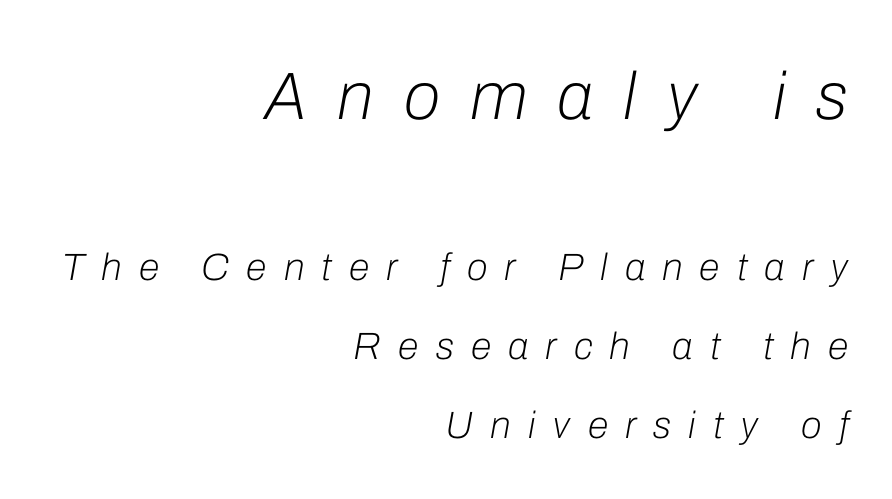
Q: Is the text bold? A: No.
Q: Is the text italic (slanted)? A: Yes, it leans right by about 10 degrees.
Q: Is the text underlined? A: No.
Q: How is the paragraph aligned? A: Right-aligned.
Q: Is the spacing between letters normal or unusually wide? A: Unusually wide.
Q: Is the spacing between lines tight, normal or loose? A: Loose.
Q: Which block of text is set in a larger size, the first (top) or the second (bottom)? A: The first (top) one.
Q: Width (condensed, normal, or wide)? A: Normal.
Q: Stroke contrast? A: Low.
Q: x-height? A: Medium.
Q: Monospaced? A: No.
